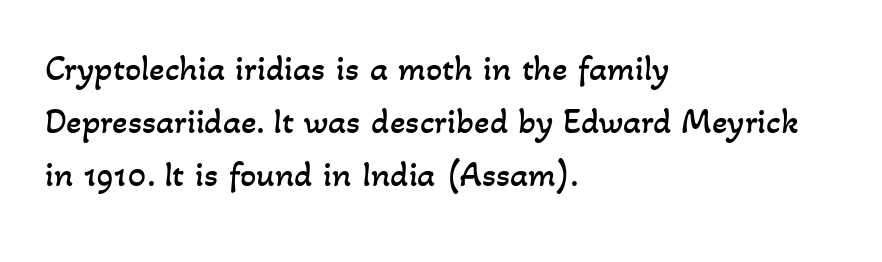
The image shows 36 px regular-weight type; set left-aligned, normal line spacing (1.47x), normal letter spacing, not underlined; low stroke contrast and a small x-height.
